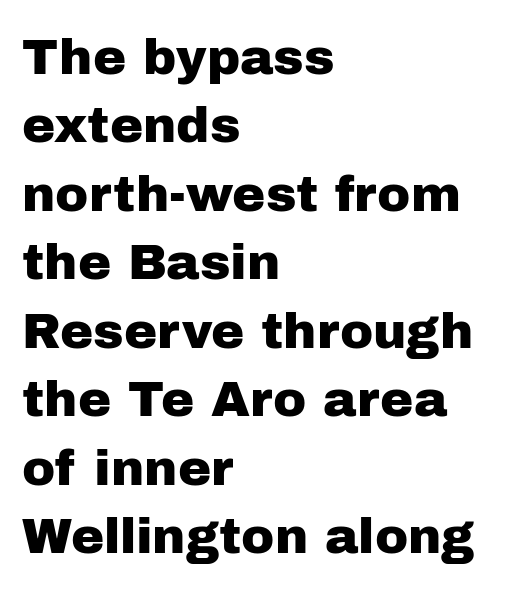
Q: Is the text italic (slanted)? A: No, it is upright.
Q: Is the typeface a serif or a sans-serif typeface? A: Sans-serif.
Q: Is the text underlined? A: No.
Q: How is the paragraph aligned? A: Left-aligned.
Q: Is the spacing between letters normal or unusually wide? A: Normal.
Q: Is the spacing between lines tight, normal or loose? A: Normal.
Q: Width (condensed, normal, or wide)? A: Normal.
Q: Stroke contrast? A: Low.
Q: x-height? A: Medium.
Q: Monospaced? A: No.
